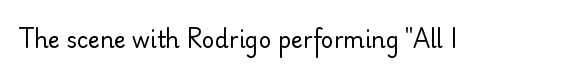
The image shows 22 px text type, upright; set normal letter spacing, not underlined.
